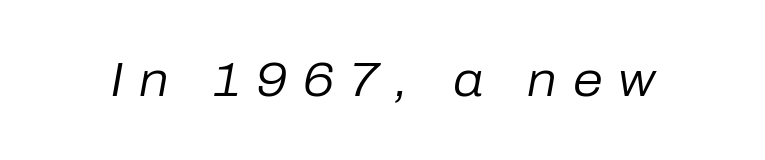
Q: Is the text bold? A: No.
Q: Is the text italic (slanted)? A: Yes, it leans right by about 10 degrees.
Q: Is the text underlined? A: No.
Q: Is the spacing between letters normal or unusually wide? A: Unusually wide.
Q: Width (condensed, normal, or wide)? A: Normal.
Q: Stroke contrast? A: Low.
Q: x-height? A: Medium.
Q: Monospaced? A: No.
